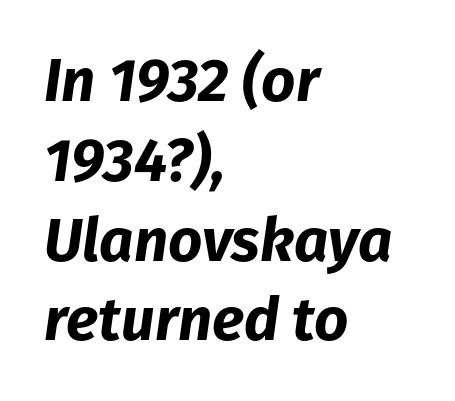
The image shows 60 px bold type, italic (leaning right); set left-aligned, normal line spacing (1.33x), normal letter spacing, not underlined; low stroke contrast and a medium x-height.
